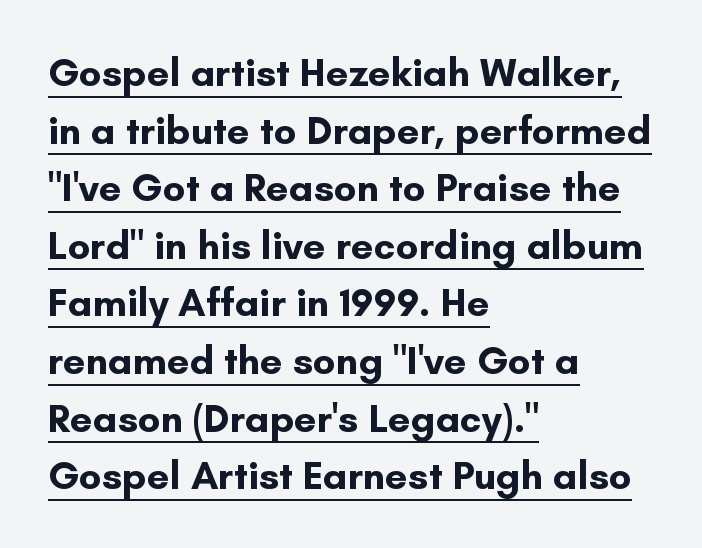
The image shows 40 px bold sans-serif type, upright; set left-aligned, normal line spacing (1.44x), normal letter spacing, underlined; low stroke contrast and a small x-height.
